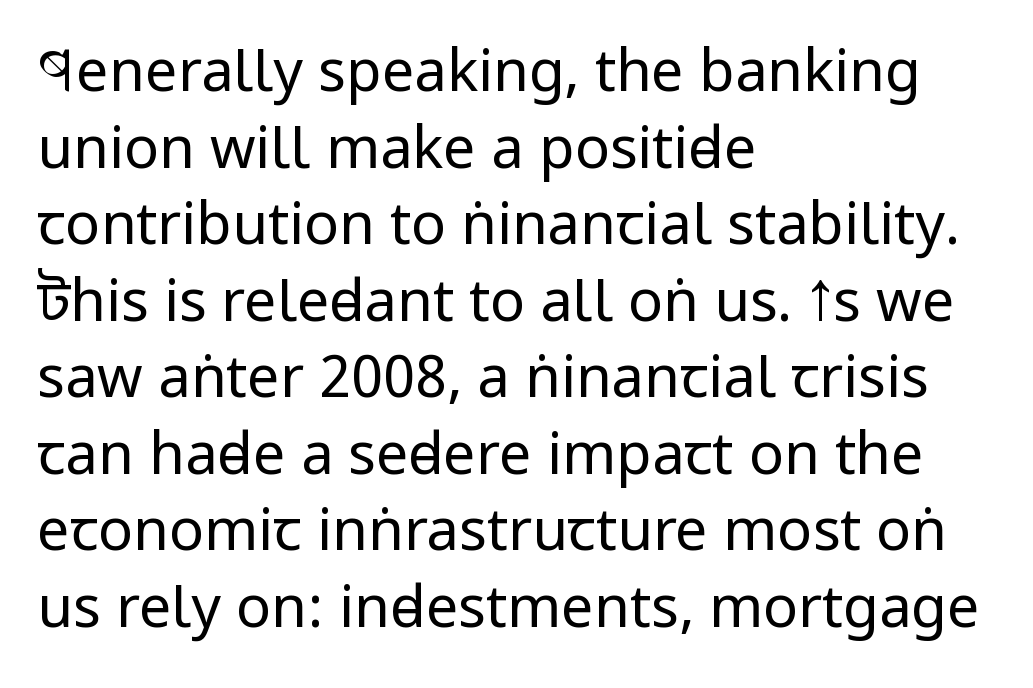
Look at the bottom of the vertical strokes: they stop flat, with no serifs. Varying glyph widths throughout — classic text-font behaviour. Nope, not italic — everything's standing straight. Unbolded letterforms with no extra heft. A clean baseline with only descenders dipping below it. Nothing unusual about the tracking: characters are spaced as the font intends.
